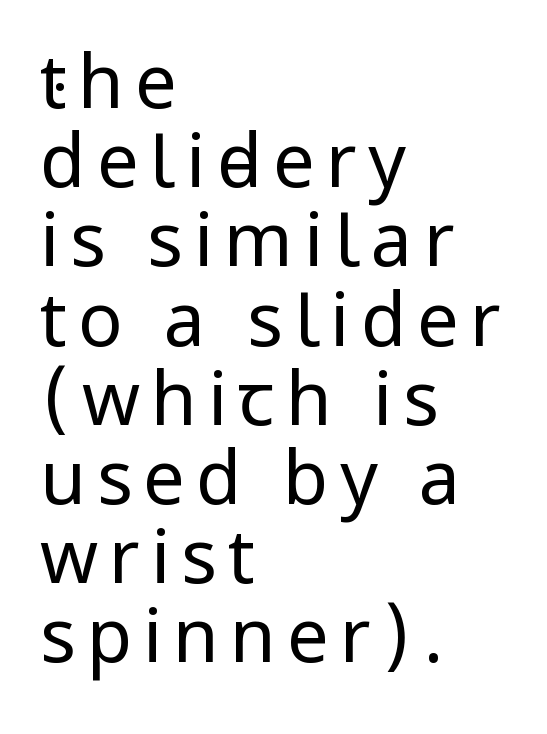
The image shows 74 px regular-weight, condensed sans-serif type, upright; set left-aligned, tight line spacing (1.07x), not underlined; low stroke contrast.
